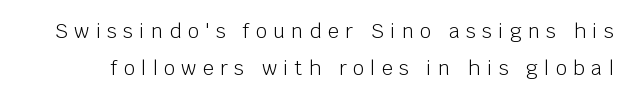
Q: Is the text bold? A: No.
Q: Is the text italic (slanted)? A: No, it is upright.
Q: Is the text underlined? A: No.
Q: Is the spacing between letters normal or unusually wide? A: Unusually wide.
